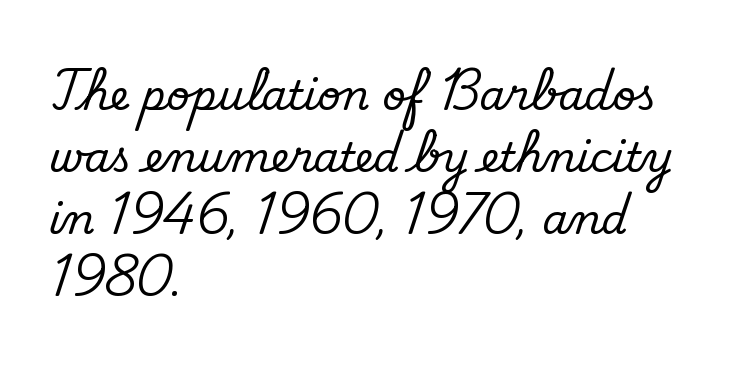
Q: Is the text bold? A: No.
Q: Is the typeface a serif or a sans-serif typeface? A: Sans-serif.
Q: Is the text underlined? A: No.
Q: How is the paragraph aligned? A: Left-aligned.
Q: Is the spacing between letters normal or unusually wide? A: Normal.
Q: Is the spacing between lines tight, normal or loose? A: Normal.
Q: Width (condensed, normal, or wide)? A: Normal.
Q: Stroke contrast? A: Low.
Q: x-height? A: Small.
Q: Monospaced? A: No.
